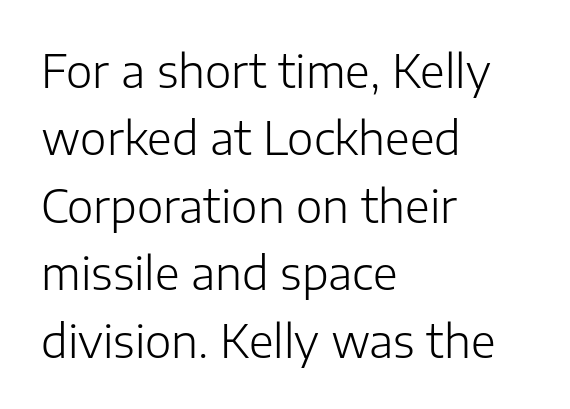
The letters advance in unequal steps, a hallmark of proportional type. If you measured baseline to baseline, you'd find a middling distance. Type style note: lacks serifs. Is the block centered? No — it sits flush against the left margin. How are the letters spaced? Ordinarily, with no added tracking.
